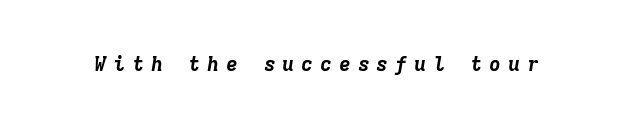
The words here are not underlined. Designer's note — italics engaged. Someone cranked the tracking dial way up on this one. I'd describe the lettering as bold — thick and assertive.
